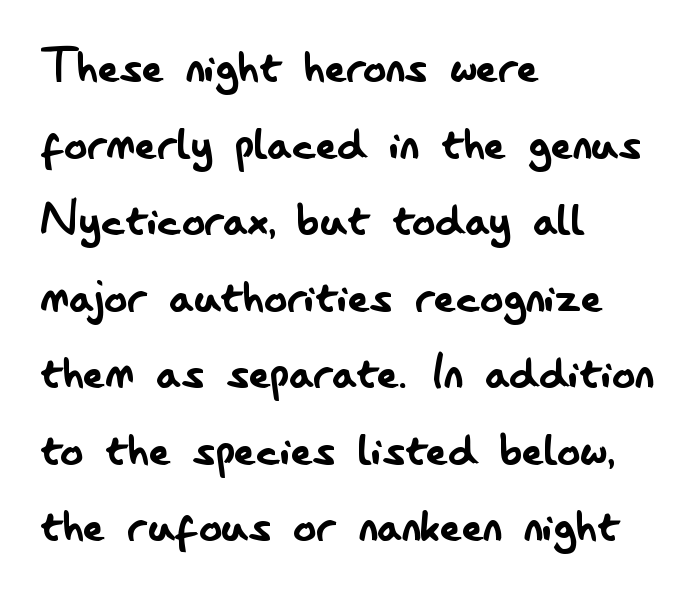
The image shows 58 px regular-weight, condensed sans-serif type, upright; set left-aligned, normal line spacing (1.32x), normal letter spacing, not underlined; low stroke contrast and a small x-height.
